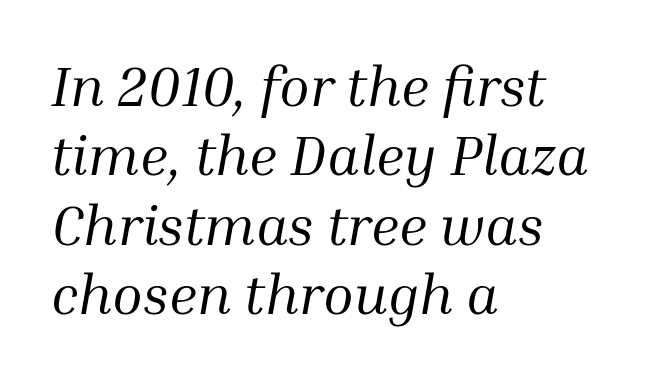
{"serif": "yes", "italic": "yes", "lean": "right", "slant_degrees": 10, "bold": "no", "weight": "regular", "width": "normal", "stroke_contrast": "medium", "x_height": "medium", "monospaced": "no", "underline": "no", "align": "left", "line_spacing_ratio": 1.24, "letter_spacing": "normal", "letter_spacing_em": 0.0, "glyph_px": 56}
